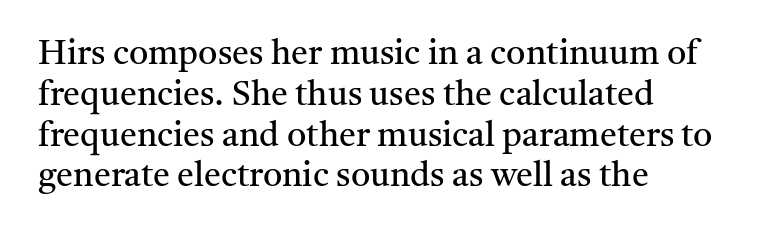
Q: Is the text bold? A: No.
Q: Is the text italic (slanted)? A: No, it is upright.
Q: Is the typeface a serif or a sans-serif typeface? A: Serif.
Q: Is the text underlined? A: No.
Q: How is the paragraph aligned? A: Left-aligned.
Q: Is the spacing between letters normal or unusually wide? A: Normal.
Q: Width (condensed, normal, or wide)? A: Normal.
Q: Stroke contrast? A: Medium.
Q: x-height? A: Medium.
Q: Monospaced? A: No.
